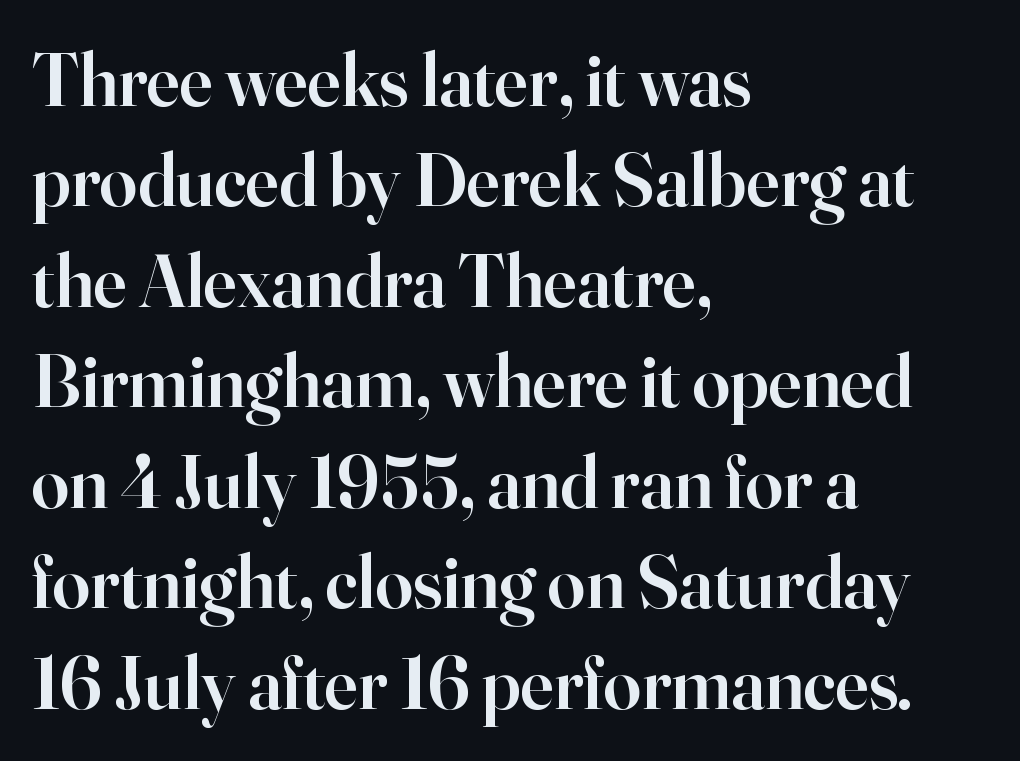
{"serif": "yes", "italic": "no", "bold": "semi", "weight": "semibold", "width": "normal", "stroke_contrast": "high", "x_height": "small", "monospaced": "no", "underline": "no", "align": "left", "line_spacing": "normal", "line_spacing_ratio": 1.34, "letter_spacing": "normal", "letter_spacing_em": 0.0, "glyph_px": 75}
